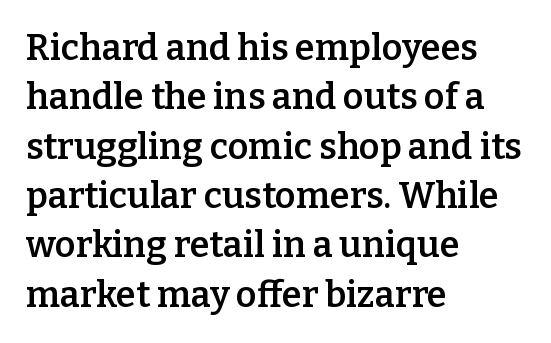
The image shows 36 px semibold serif type, upright; set left-aligned, normal line spacing (1.37x), normal letter spacing, not underlined; low stroke contrast and a medium x-height.
